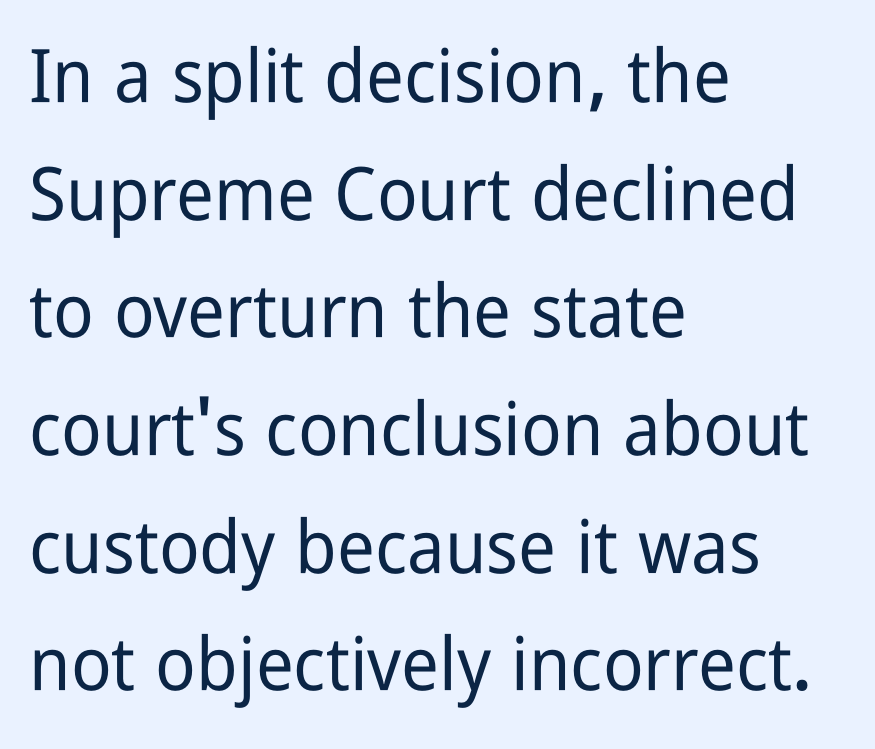
{"serif": "no", "italic": "no", "width": "condensed", "stroke_contrast": "low", "x_height": "medium", "monospaced": "no", "underline": "no", "align": "left", "line_spacing": "normal", "line_spacing_ratio": 1.59, "letter_spacing": "normal", "letter_spacing_em": 0.0, "glyph_px": 74}
